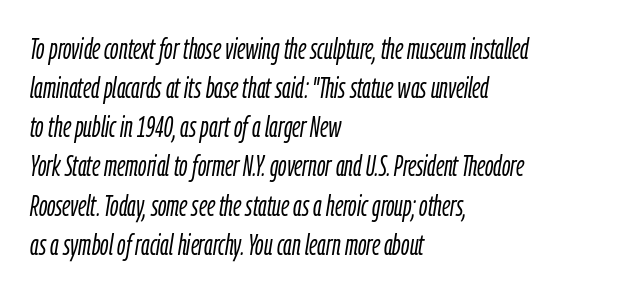
{"italic": "yes", "lean": "right", "slant_degrees": 9, "bold": "no", "weight": "light", "width": "condensed", "stroke_contrast": "low", "x_height": "medium", "monospaced": "no", "underline": "no", "align": "left", "line_spacing": "normal", "line_spacing_ratio": 1.35, "letter_spacing": "normal", "letter_spacing_em": 0.0, "glyph_px": 29}
